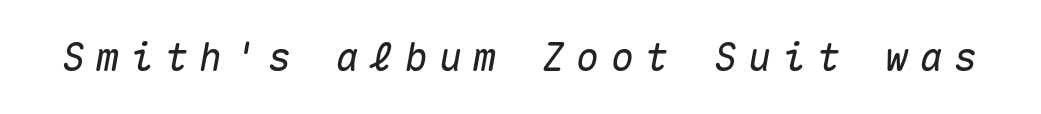
Characters follow at a spacing far wider than the type designer built in. Note the uniform advance width — an 'i' takes as much space as an 'm'. Unmarked baselines from the first word to the last. The axis of the letterforms is tilted away from vertical.
